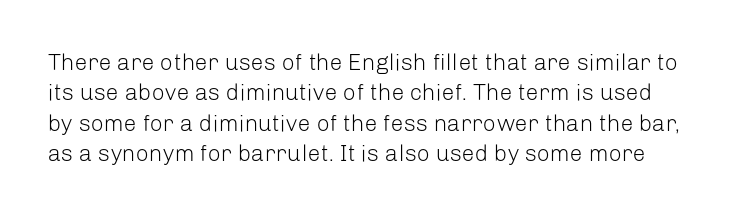
Q: Is the text bold? A: No.
Q: Is the text italic (slanted)? A: No, it is upright.
Q: Is the text underlined? A: No.
Q: Is the spacing between letters normal or unusually wide? A: Normal.
Q: Is the spacing between lines tight, normal or loose? A: Normal.
